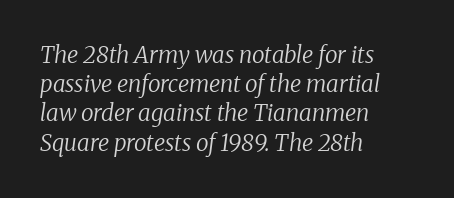
{"italic": "yes", "lean": "right", "slant_degrees": 8, "bold": "no", "underline": "no", "align": "left", "line_spacing": "normal", "line_spacing_ratio": 1.27, "letter_spacing": "normal", "letter_spacing_em": 0.0, "glyph_px": 23}
